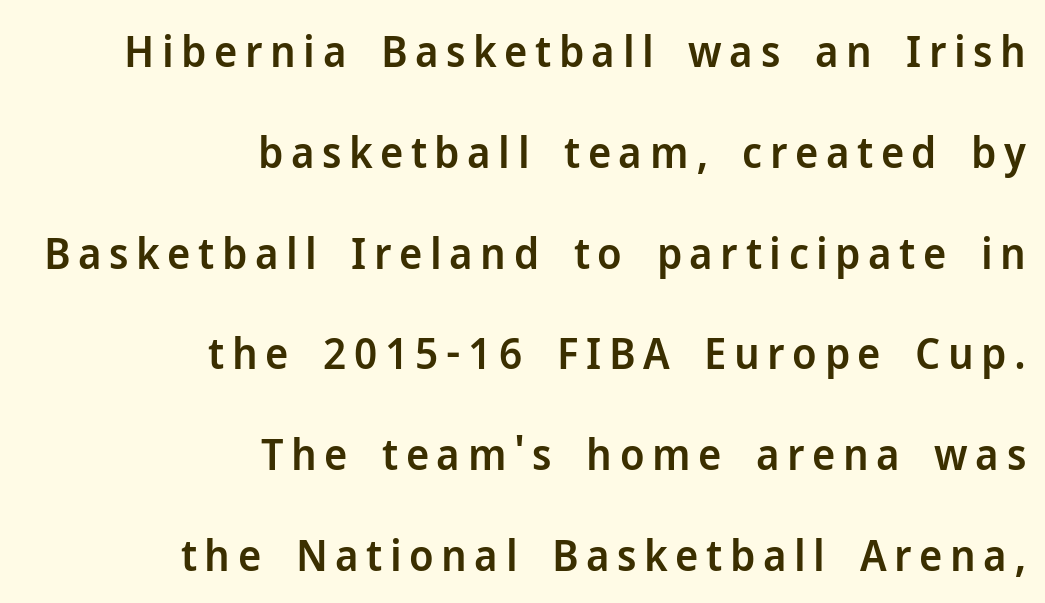
The image shows 44 px semibold sans-serif type, upright; set right-aligned, loose line spacing (2.29x), not underlined; low stroke contrast and a medium x-height.
